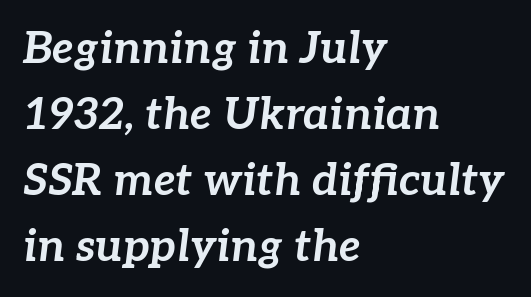
Q: Is the text bold? A: Yes.
Q: Is the text italic (slanted)? A: Yes, it leans right by about 7 degrees.
Q: Is the text underlined? A: No.
Q: How is the paragraph aligned? A: Left-aligned.
Q: Is the spacing between letters normal or unusually wide? A: Normal.
Q: Is the spacing between lines tight, normal or loose? A: Normal.
Q: Width (condensed, normal, or wide)? A: Normal.
Q: Stroke contrast? A: Low.
Q: x-height? A: Medium.
Q: Monospaced? A: No.
